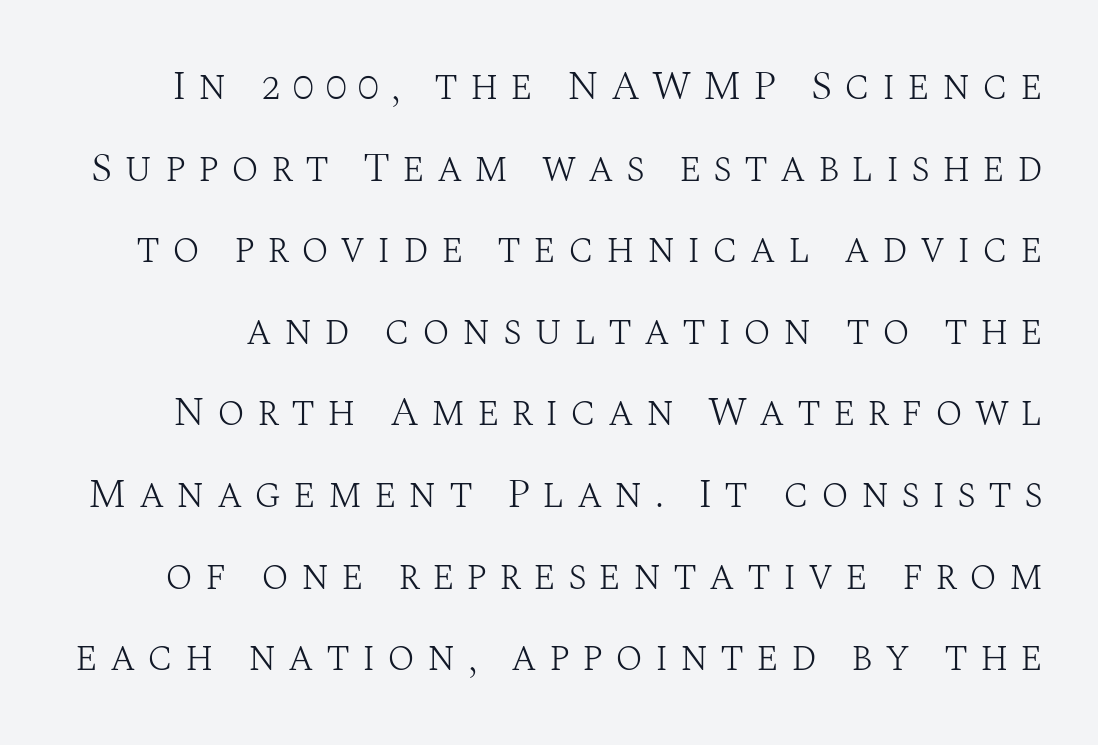
The image shows 41 px light serif type, upright; set loose line spacing (1.99x), unusually wide letter spacing (+0.29 em), not underlined; medium stroke contrast and a large x-height.
